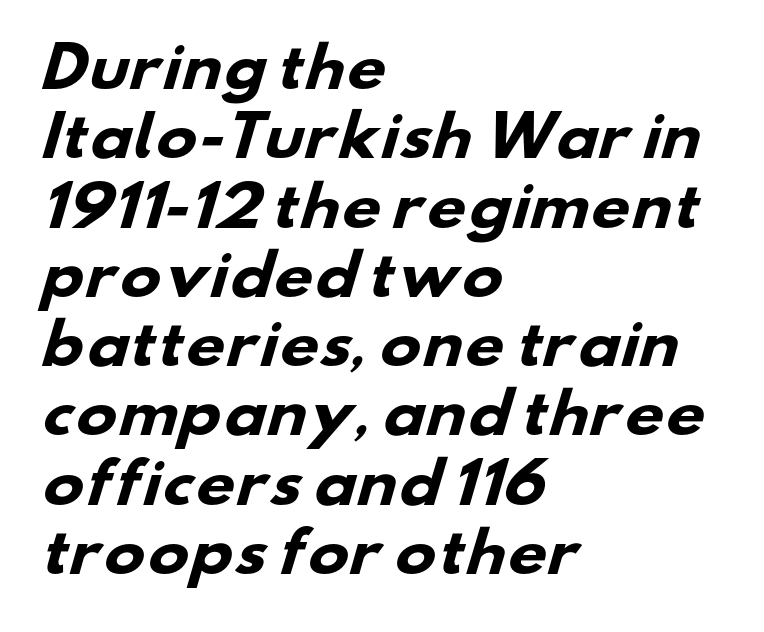
The image shows 55 px heavy, wide sans-serif type; set left-aligned, normal line spacing (1.26x), normal letter spacing, not underlined; low stroke contrast and a small x-height.
